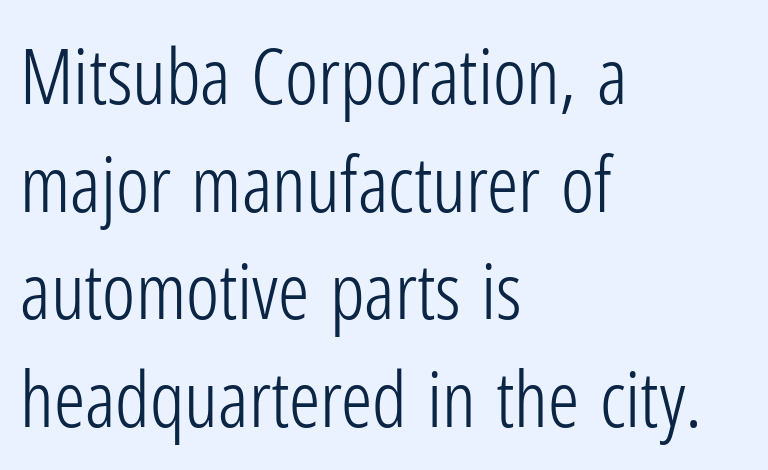
Q: Is the text bold? A: No.
Q: Is the text italic (slanted)? A: No, it is upright.
Q: Is the typeface a serif or a sans-serif typeface? A: Sans-serif.
Q: Is the text underlined? A: No.
Q: How is the paragraph aligned? A: Left-aligned.
Q: Is the spacing between letters normal or unusually wide? A: Normal.
Q: Is the spacing between lines tight, normal or loose? A: Normal.
Q: Width (condensed, normal, or wide)? A: Condensed.
Q: Stroke contrast? A: Low.
Q: x-height? A: Medium.
Q: Monospaced? A: No.
